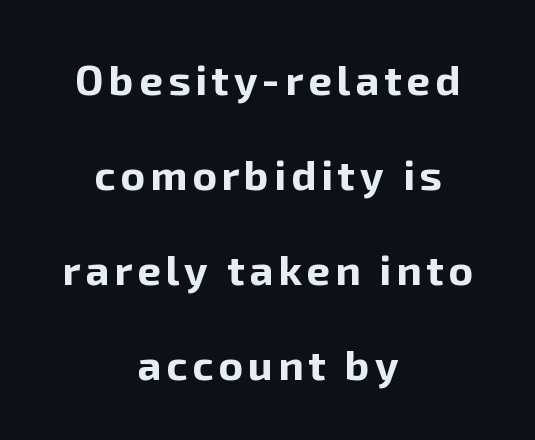
The image shows 42 px bold sans-serif type, upright; set centered, loose line spacing (2.26x), not underlined; low stroke contrast and a medium x-height.
